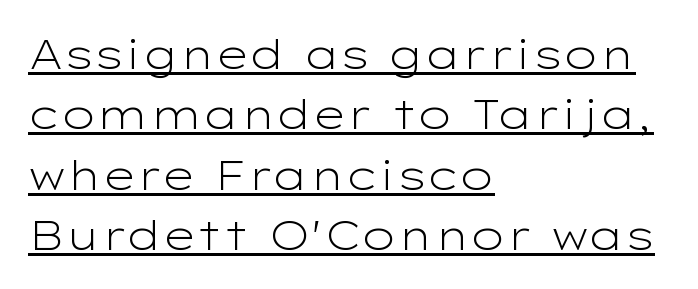
The image shows 41 px light, wide sans-serif type, upright; set left-aligned, normal line spacing (1.47x), normal letter spacing, underlined; low stroke contrast and a medium x-height.
